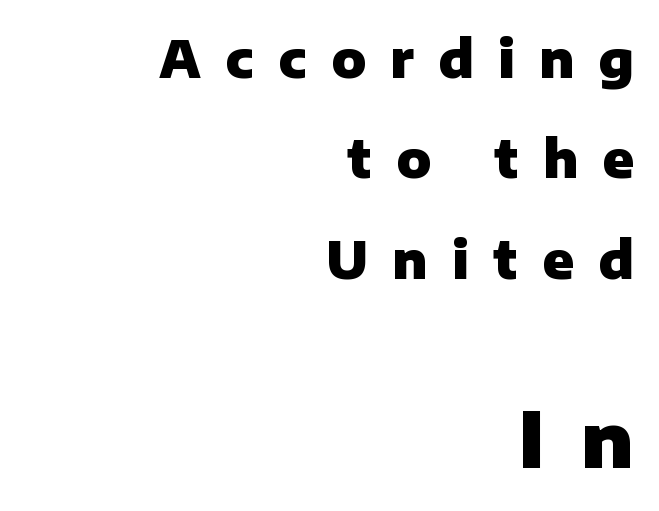
The image shows 77 px heavy sans-serif type, upright; set right-aligned, loose line spacing (1.97x), unusually wide letter spacing (+0.48 em), not underlined; the second (bottom) block is 1.51x larger; low stroke contrast and a medium x-height.
